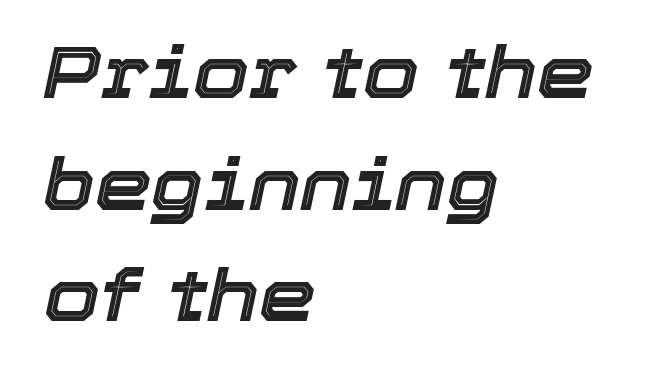
The typesetter chose a ragged-right arrangement here. Observe the lean: these are italic letterforms. Each word holds together tightly as a unit, with standard inter-letter gaps. One glance says typical: line gaps are just what's usual. Spacing verdict: proportional, widths tailored to each character. Underlining? Definitely not there.
